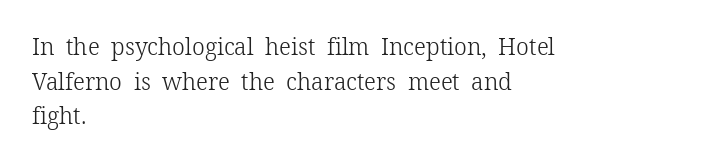
Q: Is the text bold? A: No.
Q: Is the text italic (slanted)? A: No, it is upright.
Q: Is the text underlined? A: No.
Q: How is the paragraph aligned? A: Left-aligned.
Q: Is the spacing between letters normal or unusually wide? A: Normal.
Q: Is the spacing between lines tight, normal or loose? A: Normal.
